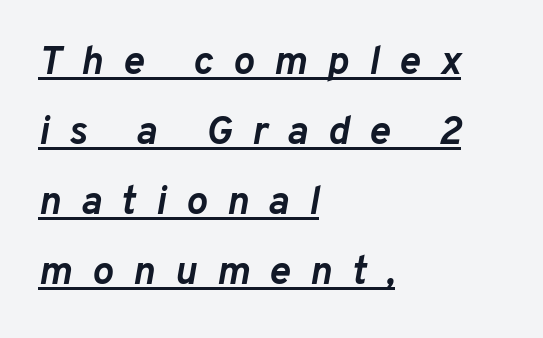
Q: Is the text bold? A: Yes.
Q: Is the text italic (slanted)? A: Yes, it leans right by about 10 degrees.
Q: Is the text underlined? A: Yes.
Q: How is the paragraph aligned? A: Left-aligned.
Q: Is the spacing between letters normal or unusually wide? A: Unusually wide.
Q: Width (condensed, normal, or wide)? A: Normal.
Q: Stroke contrast? A: Low.
Q: x-height? A: Medium.
Q: Monospaced? A: No.
